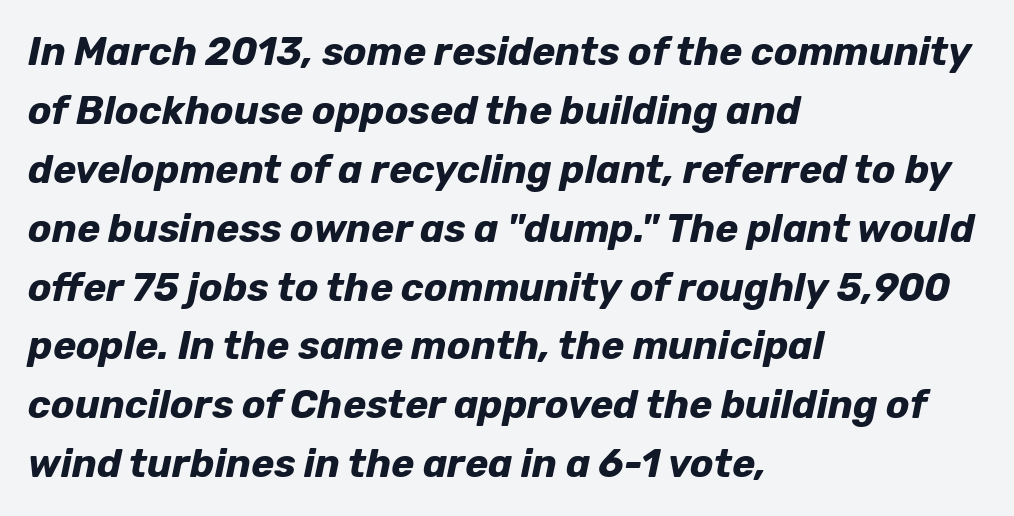
A dark, heavy texture on the line: the type is bold. Nobody drew a line under any word here. Each letter keeps its own natural width here, so spacing adapts to shape. Reading down the column, the eye jumps a familiar distance to each next line. Characters are canted at an angle relative to the baseline's perpendicular. You could call the tracking neutral — neither tight nor loose.
